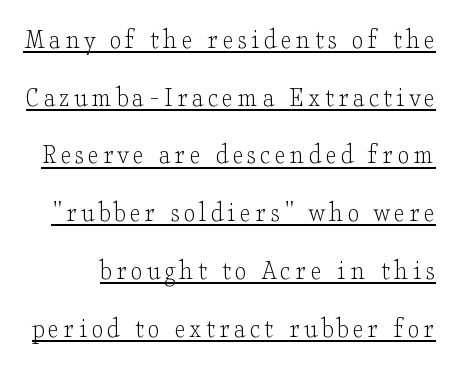
The image shows 29 px light, wide serif type, upright; set loose line spacing (1.99x), underlined; low stroke contrast and a small x-height.
